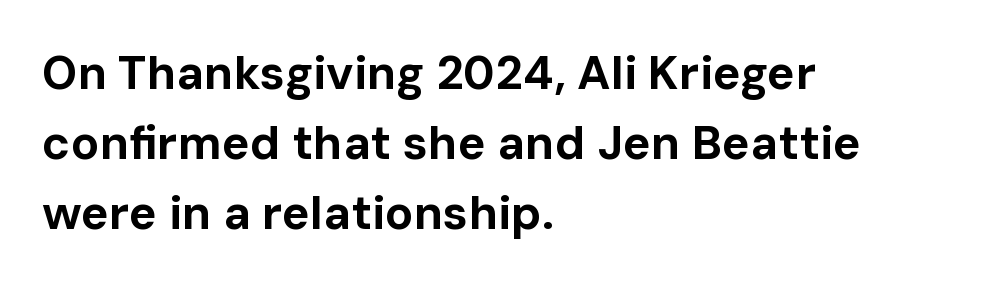
The image shows 47 px bold sans-serif type, upright; set left-aligned, normal line spacing (1.49x), normal letter spacing, not underlined; low stroke contrast and a medium x-height.
